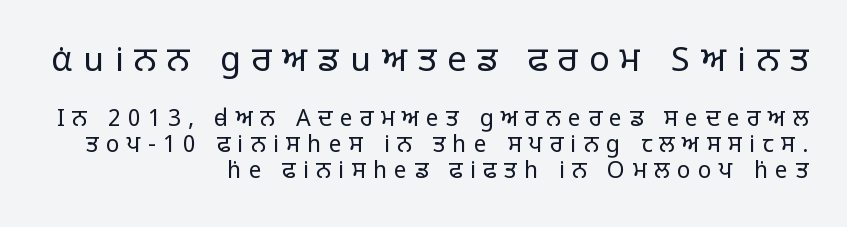
Every row of glyphs terminates at an identical x-position on the right. The typeface chosen for these lines omits serifs. No italicization has been applied; the sample stays upright. Short note: letters widely spaced. Closely set lines give the paragraph a compact silhouette. Do the characters align in a grid? No, the font is proportional.
